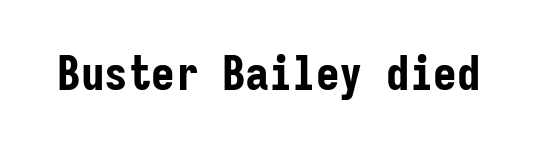
Typographic density is high because the face is bold. Each letter, wide or thin by design, is forced into the same width here. Type without underlining. Does the type have serifs? No, each stem ends abruptly.
